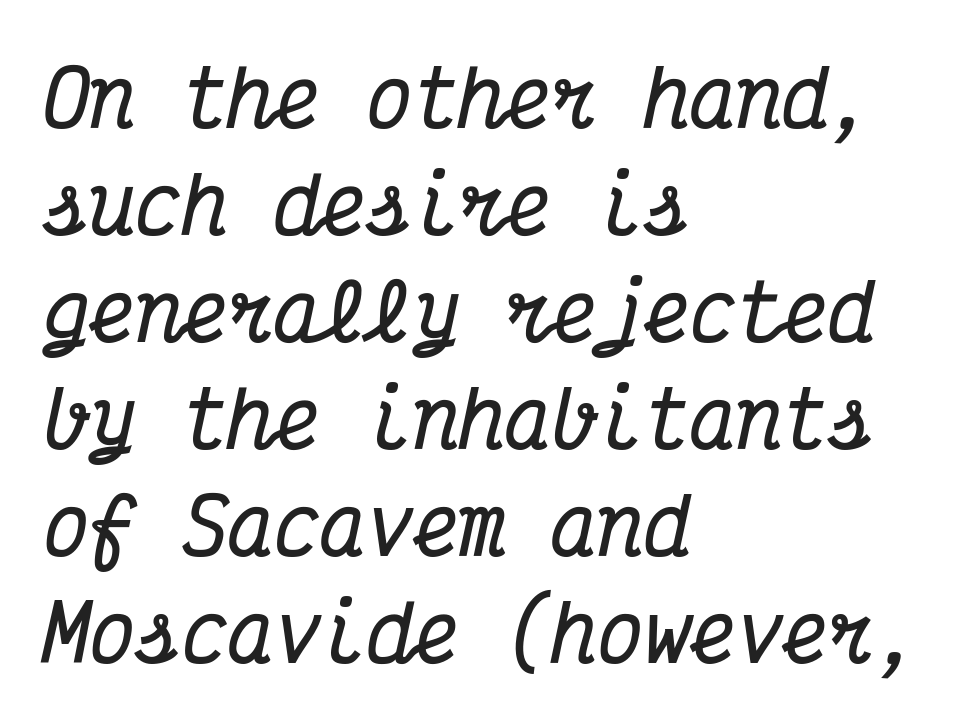
Q: Is the text bold? A: Yes.
Q: Is the text italic (slanted)? A: Yes, it leans right by about 12 degrees.
Q: Is the typeface a serif or a sans-serif typeface? A: Serif.
Q: Is the text underlined? A: No.
Q: How is the paragraph aligned? A: Left-aligned.
Q: Is the spacing between letters normal or unusually wide? A: Normal.
Q: Is the spacing between lines tight, normal or loose? A: Normal.
Q: Width (condensed, normal, or wide)? A: Condensed.
Q: Stroke contrast? A: Medium.
Q: x-height? A: Medium.
Q: Monospaced? A: Yes.
